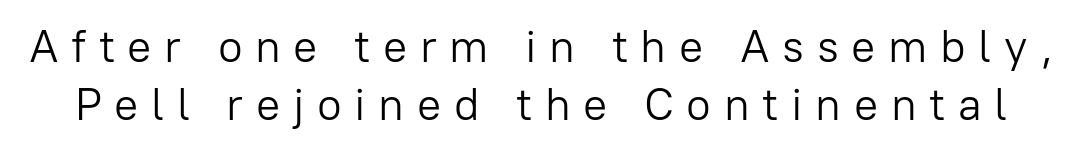
The image shows 45 px light sans-serif type, upright; set normal line spacing (1.3x), unusually wide letter spacing (+0.28 em), not underlined; low stroke contrast and a medium x-height.
